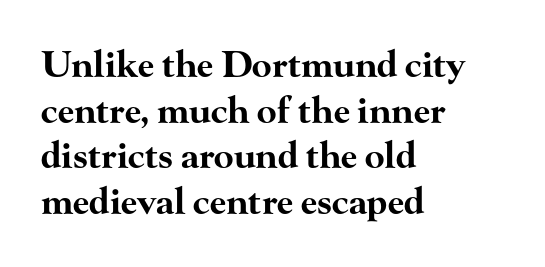
The image shows 36 px bold, wide serif type, upright; set left-aligned, normal line spacing (1.27x), normal letter spacing, not underlined; high stroke contrast and a small x-height.
